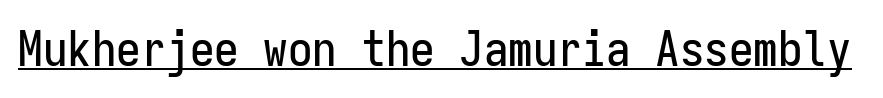
Q: Is the text italic (slanted)? A: No, it is upright.
Q: Is the typeface a serif or a sans-serif typeface? A: Sans-serif.
Q: Is the text underlined? A: Yes.
Q: Is the spacing between letters normal or unusually wide? A: Normal.
Q: Width (condensed, normal, or wide)? A: Condensed.
Q: Stroke contrast? A: Low.
Q: x-height? A: Medium.
Q: Monospaced? A: Yes.
